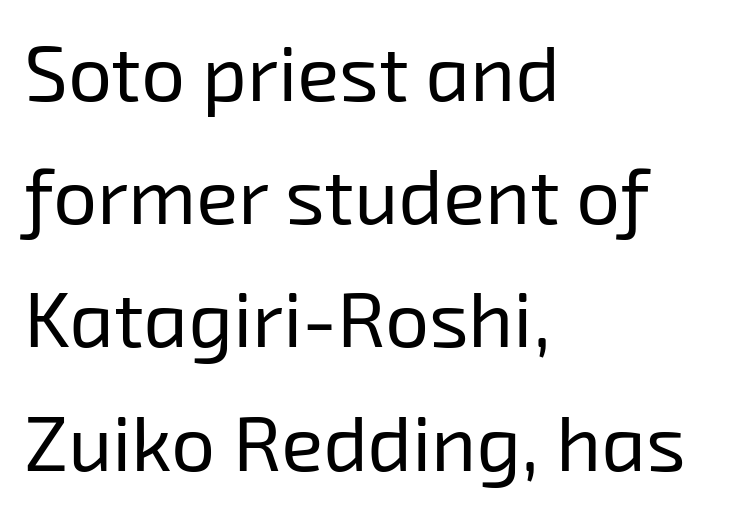
One glance says typical: line gaps are just what's usual. Unlike a traditional serif, this face leaves its strokes unadorned. The compositor pushed each line to the left boundary. Character widths vary here, with narrow letters taking less room than wide ones.
